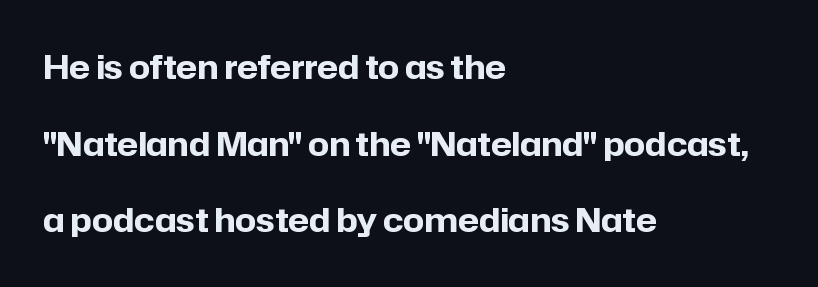
Q: Is the text bold? A: Yes.
Q: Is the text italic (slanted)? A: No, it is upright.
Q: Is the typeface a serif or a sans-serif typeface? A: Sans-serif.
Q: Is the text underlined? A: No.
Q: How is the paragraph aligned? A: Left-aligned.
Q: Is the spacing between letters normal or unusually wide? A: Normal.
Q: Is the spacing between lines tight, normal or loose? A: Loose.
Q: Width (condensed, normal, or wide)? A: Normal.
Q: Stroke contrast? A: Low.
Q: x-height? A: Medium.
Q: Monospaced? A: No.
